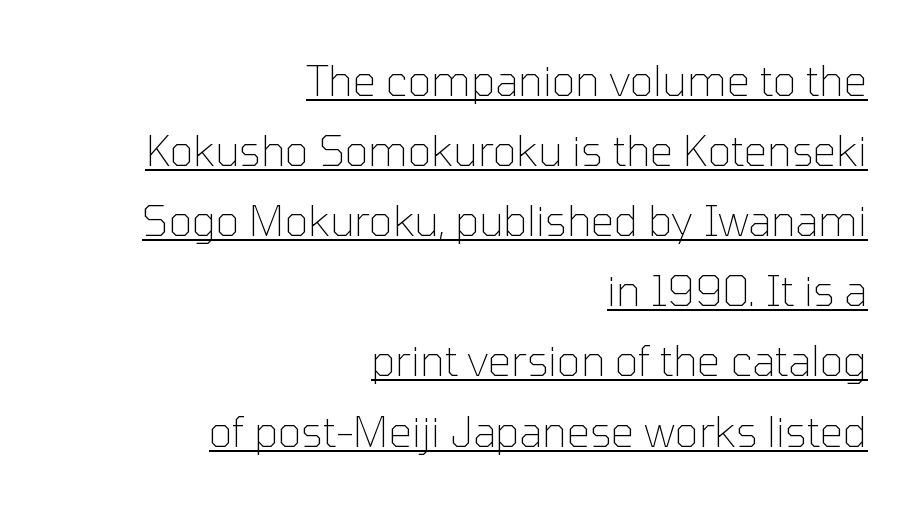
{"serif": "no", "italic": "no", "bold": "no", "weight": "thin", "width": "normal", "stroke_contrast": "low", "x_height": "medium", "monospaced": "no", "underline": "yes", "align": "right", "line_spacing_ratio": 1.71, "letter_spacing": "normal", "letter_spacing_em": 0.0, "glyph_px": 41}
